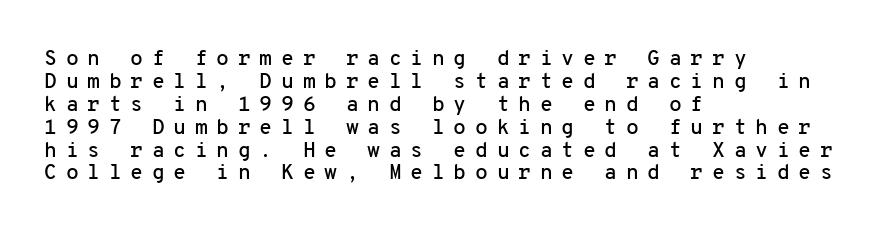
The image shows 21 px text type, upright; set left-aligned, tight line spacing (1.09x), unusually wide letter spacing (+0.41 em), not underlined.
